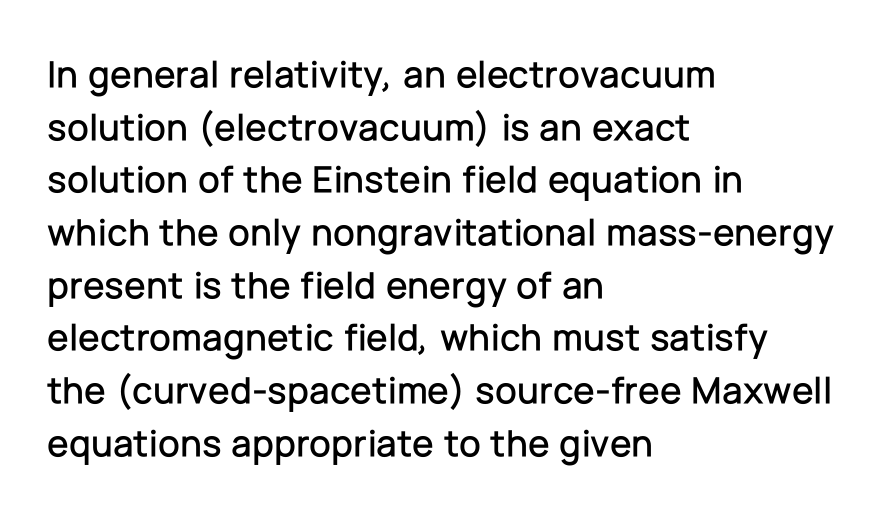
The line-height multiplier appears to be the usual default. No word sits above an underline. Glyph-to-glyph distance matches everyday printed text. The characters display no serif detailing; their extremities are plain. Each letter keeps its own natural width here, so spacing adapts to shape. The passage is arranged the way most books set body copy — flush left.
